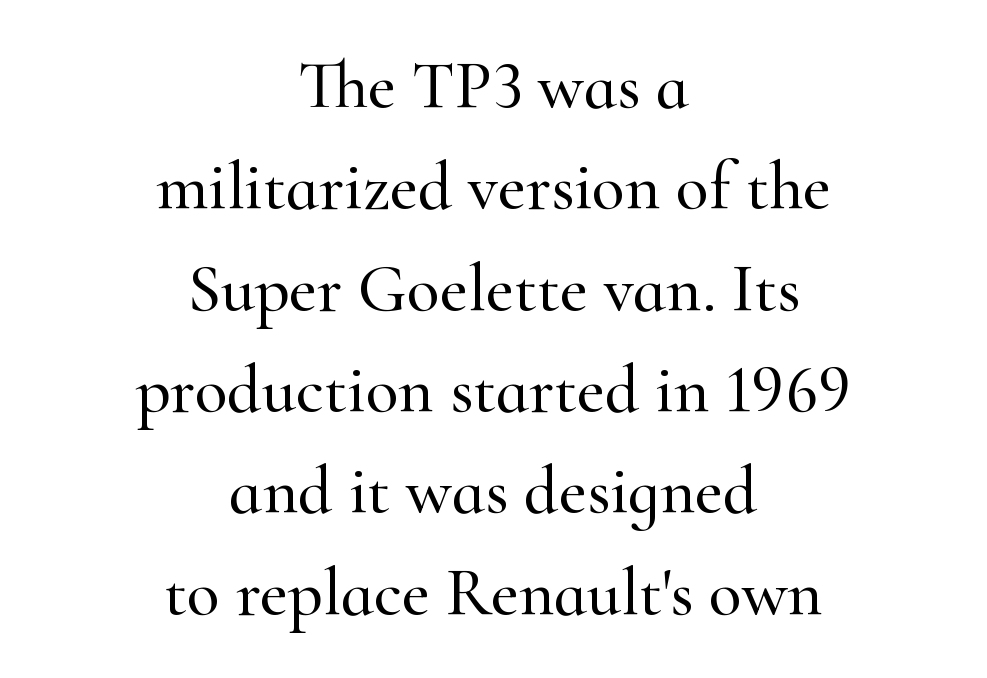
The lines sit at an ordinary, default distance from one another. Note the varied advance widths — an 'i' is clearly narrower than an 'm'. Unlike a clean sans, this face finishes its strokes with serifs. Decoration check: the copy has no underline.
